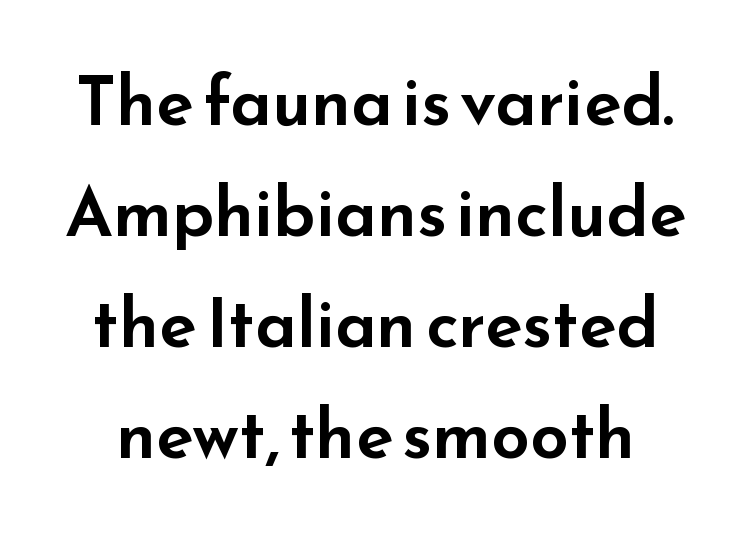
Lines of text with bare space underneath. Character widths vary here, with narrow letters taking less room than wide ones. Default kerning and tracking; the words read as compact shapes. This sample uses a sans-serif face.
